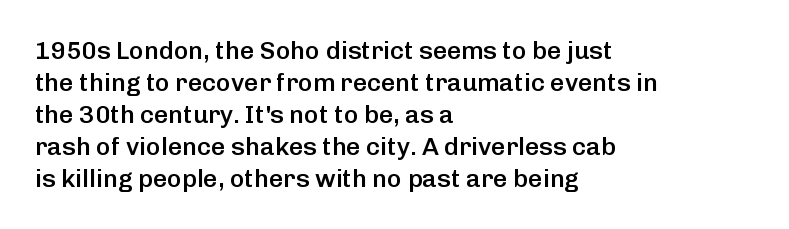
Tracking value appears to be zero — textbook default spacing. Weight check: semibold — heavier than regular, not quite bold. Line starts are locked; line ends wander. How would I describe the line gaps? Plain and ordinary. The gap between lines stays unmarked. Posture: straight, roman, zero tilt.
